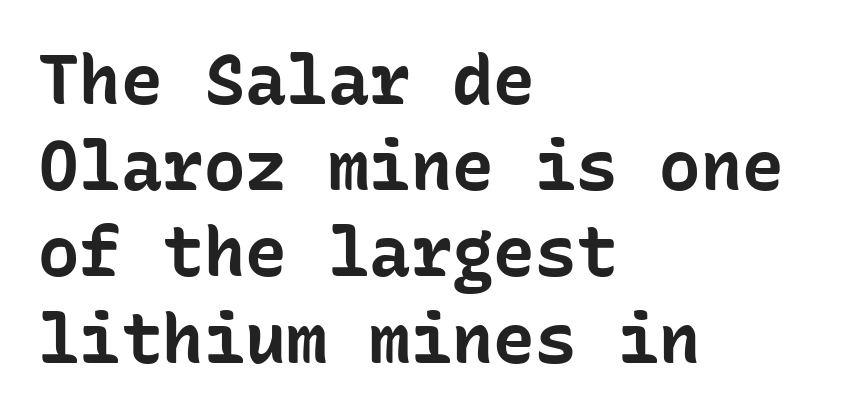
Q: Is the text bold? A: Yes.
Q: Is the text italic (slanted)? A: No, it is upright.
Q: Is the typeface a serif or a sans-serif typeface? A: Sans-serif.
Q: Is the text underlined? A: No.
Q: How is the paragraph aligned? A: Left-aligned.
Q: Is the spacing between letters normal or unusually wide? A: Normal.
Q: Is the spacing between lines tight, normal or loose? A: Normal.
Q: Width (condensed, normal, or wide)? A: Normal.
Q: Stroke contrast? A: Low.
Q: x-height? A: Medium.
Q: Monospaced? A: Yes.
